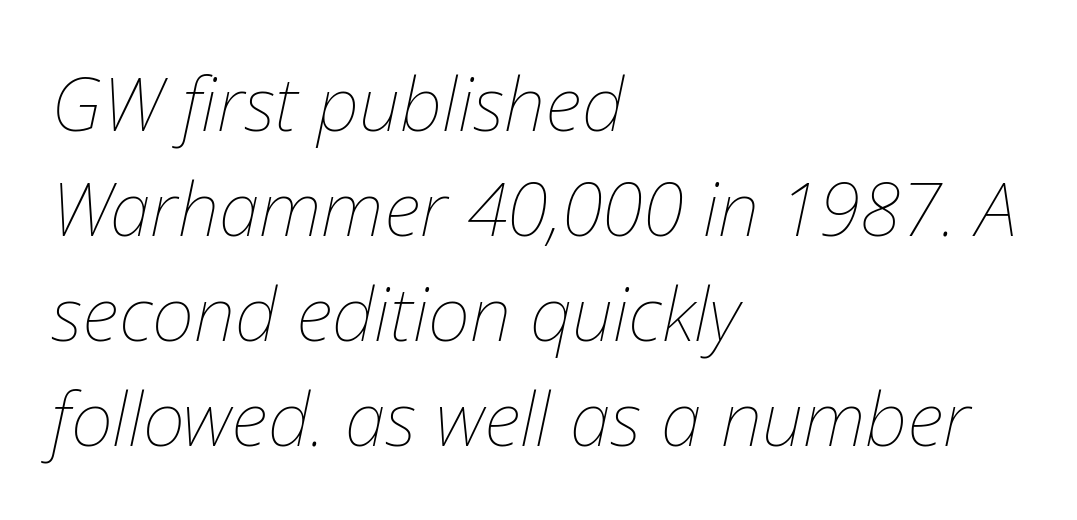
Q: Is the text bold? A: No.
Q: Is the text italic (slanted)? A: Yes, it leans right by about 12 degrees.
Q: Is the text underlined? A: No.
Q: How is the paragraph aligned? A: Left-aligned.
Q: Is the spacing between letters normal or unusually wide? A: Normal.
Q: Is the spacing between lines tight, normal or loose? A: Normal.
Q: Width (condensed, normal, or wide)? A: Normal.
Q: Stroke contrast? A: Low.
Q: x-height? A: Medium.
Q: Monospaced? A: No.
